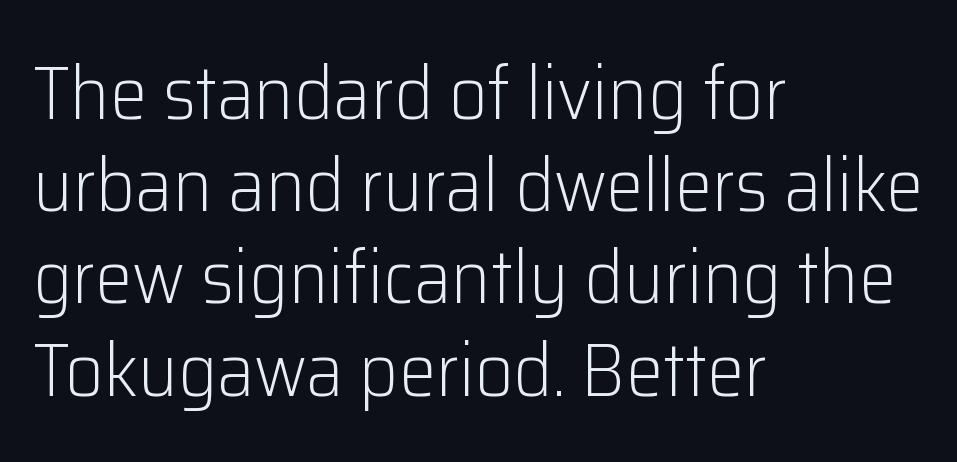
Nothing sits at the stroke ends, so this counts as sans-serif. The typesetting does not lean heavy: it is not bold. A roman cut, with each character standing at attention. Line starts are locked; line ends wander.
